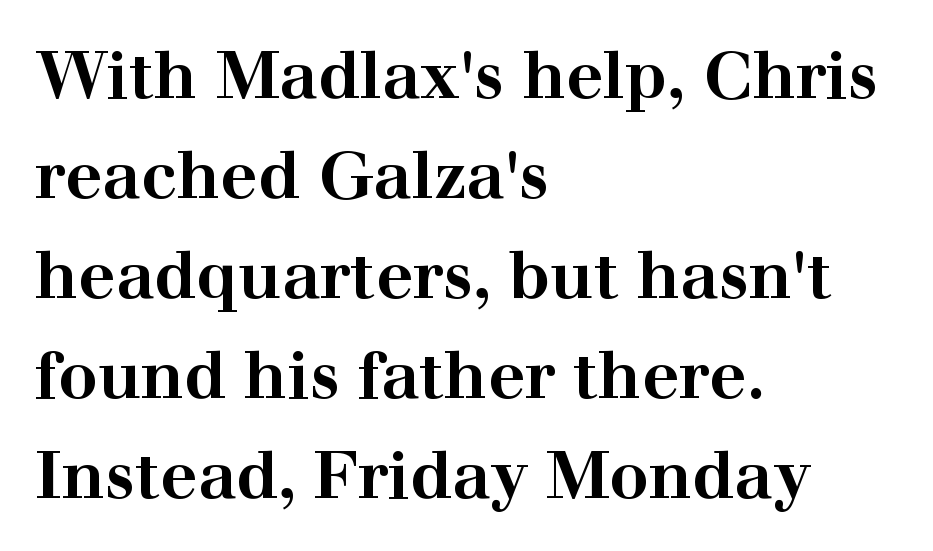
The image shows 65 px bold, wide serif type, upright; set left-aligned, normal line spacing (1.54x), normal letter spacing, not underlined; high stroke contrast and a medium x-height.
